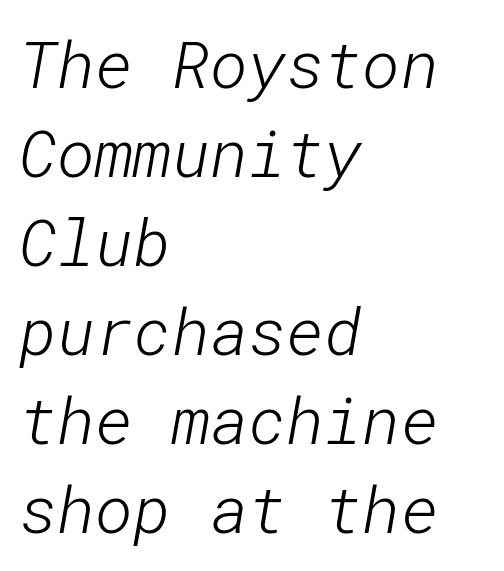
Q: Is the text bold? A: No.
Q: Is the typeface a serif or a sans-serif typeface? A: Sans-serif.
Q: Is the text underlined? A: No.
Q: How is the paragraph aligned? A: Left-aligned.
Q: Is the spacing between letters normal or unusually wide? A: Normal.
Q: Is the spacing between lines tight, normal or loose? A: Normal.
Q: Width (condensed, normal, or wide)? A: Normal.
Q: Stroke contrast? A: Low.
Q: x-height? A: Medium.
